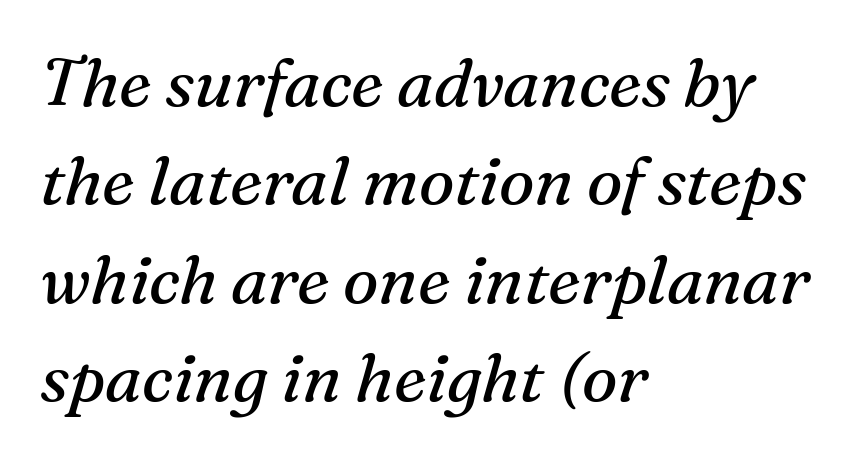
Q: Is the text bold? A: No.
Q: Is the text italic (slanted)? A: Yes, it leans right by about 16 degrees.
Q: Is the typeface a serif or a sans-serif typeface? A: Serif.
Q: Is the text underlined? A: No.
Q: How is the paragraph aligned? A: Left-aligned.
Q: Is the spacing between letters normal or unusually wide? A: Normal.
Q: Is the spacing between lines tight, normal or loose? A: Normal.
Q: Width (condensed, normal, or wide)? A: Normal.
Q: Stroke contrast? A: Medium.
Q: x-height? A: Medium.
Q: Monospaced? A: No.
